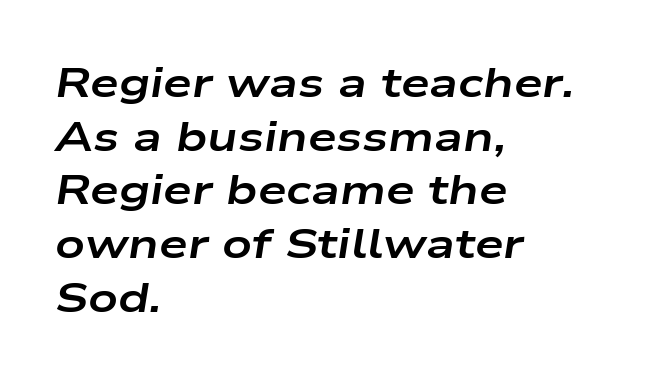
{"italic": "yes", "lean": "right", "slant_degrees": 9, "bold": "yes", "weight": "bold", "width": "wide", "stroke_contrast": "low", "x_height": "medium", "monospaced": "no", "underline": "no", "align": "left", "line_spacing": "normal", "line_spacing_ratio": 1.31, "letter_spacing": "normal", "letter_spacing_em": 0.0, "glyph_px": 41}
